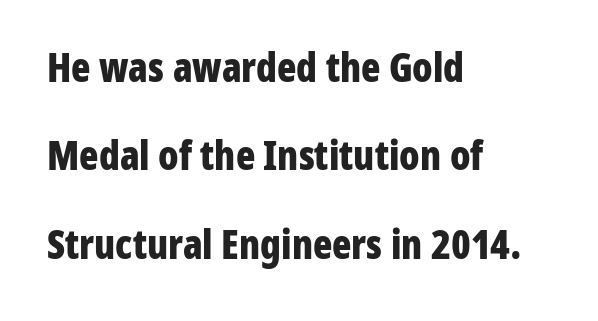
The letters carry no serifs — their stems end cleanly without finishing strokes. Students, observe: this is what heavily led, spacious text looks like. Underline: absent. The paragraph has a hard left edge and a soft right edge.
